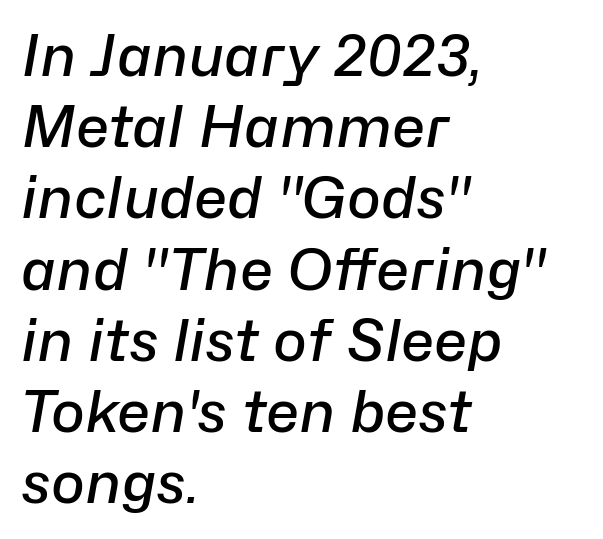
Q: Is the text bold? A: Semi-bold.
Q: Is the text italic (slanted)? A: Yes, it leans right by about 10 degrees.
Q: Is the text underlined? A: No.
Q: How is the paragraph aligned? A: Left-aligned.
Q: Is the spacing between letters normal or unusually wide? A: Normal.
Q: Is the spacing between lines tight, normal or loose? A: Normal.
Q: Width (condensed, normal, or wide)? A: Normal.
Q: Stroke contrast? A: Low.
Q: x-height? A: Medium.
Q: Monospaced? A: No.
